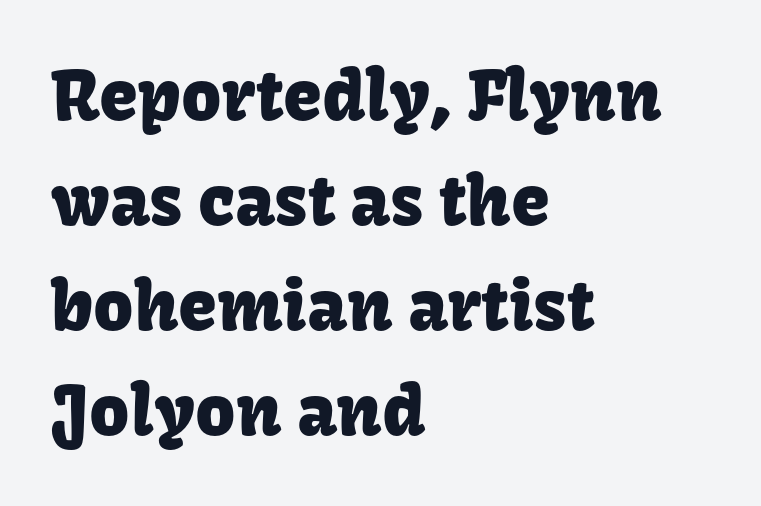
Teacher's note: observe the even left margin — that is flush-left alignment. Beneath every word, the page is bare. The type family on display is of the sans-serif kind. The lines sit at an ordinary, default distance from one another. This sample has the flowing, uneven cadence of proportional lettering.
